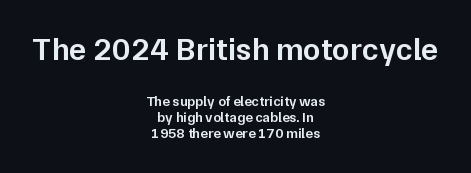
Bigger letters appear in the top chunk; the bottom chunk is reduced. Letters rest on an invisible, unmarked baseline. Here the designer chose a conventional face with non-uniform glyph widths. Emphasis by weight is partial: semibold. Grotesque or geometric, the face here clearly has no serifs.
